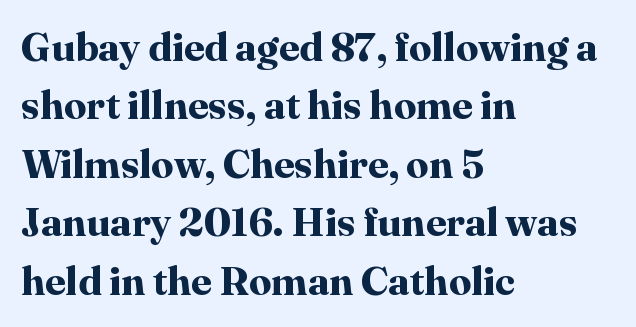
Q: Is the text bold? A: Yes.
Q: Is the text italic (slanted)? A: No, it is upright.
Q: Is the typeface a serif or a sans-serif typeface? A: Serif.
Q: Is the text underlined? A: No.
Q: How is the paragraph aligned? A: Left-aligned.
Q: Is the spacing between letters normal or unusually wide? A: Normal.
Q: Is the spacing between lines tight, normal or loose? A: Normal.
Q: Width (condensed, normal, or wide)? A: Normal.
Q: Stroke contrast? A: High.
Q: x-height? A: Medium.
Q: Monospaced? A: No.
